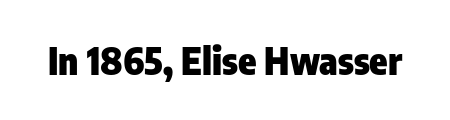
Standard letterfit; no display-style spreading of the glyphs. The passage shown is typed in a proportional face where columns would drift. You can tell it's not italic because the verticals are truly vertical. Typographic density is high because the face is bold.
